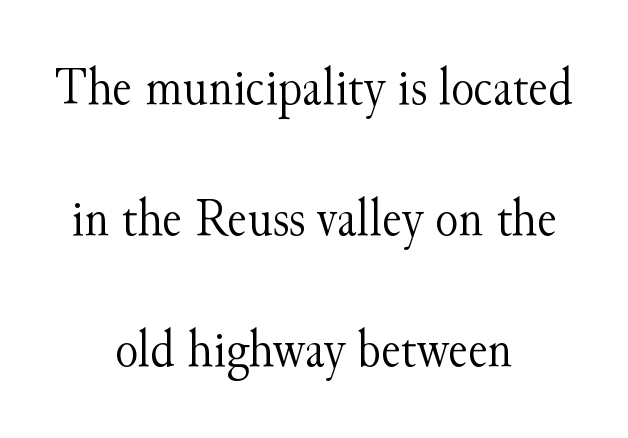
Q: Is the text bold? A: No.
Q: Is the text italic (slanted)? A: No, it is upright.
Q: Is the typeface a serif or a sans-serif typeface? A: Serif.
Q: Is the text underlined? A: No.
Q: How is the paragraph aligned? A: Centered.
Q: Is the spacing between letters normal or unusually wide? A: Normal.
Q: Is the spacing between lines tight, normal or loose? A: Loose.
Q: Width (condensed, normal, or wide)? A: Normal.
Q: Stroke contrast? A: Medium.
Q: x-height? A: Small.
Q: Monospaced? A: No.
